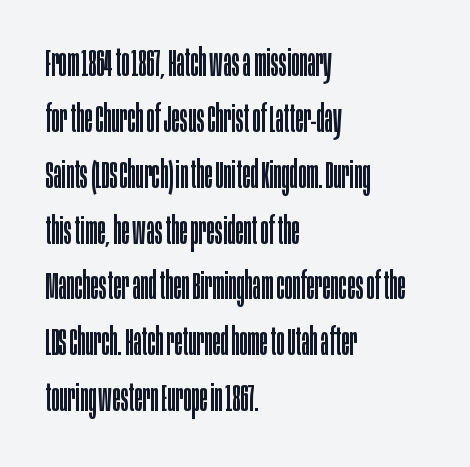
{"serif": "no", "italic": "no", "bold": "no", "weight": "regular", "width": "condensed", "stroke_contrast": "low", "x_height": "large", "monospaced": "no", "underline": "no", "align": "left", "line_spacing": "normal", "line_spacing_ratio": 1.47, "letter_spacing": "normal", "letter_spacing_em": 0.0, "glyph_px": 38}
